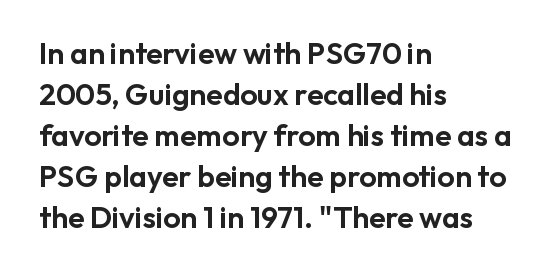
{"serif": "no", "italic": "no", "width": "normal", "stroke_contrast": "low", "x_height": "medium", "monospaced": "no", "underline": "no", "align": "left", "line_spacing": "normal", "line_spacing_ratio": 1.37, "letter_spacing": "normal", "letter_spacing_em": 0.0, "glyph_px": 30}
